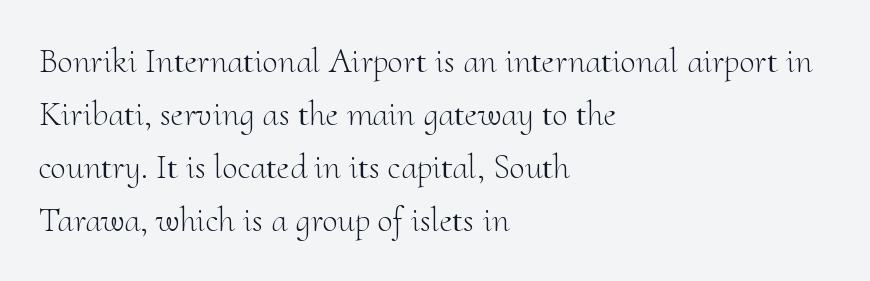
{"serif": "yes", "italic": "no", "bold": "no", "weight": "light", "width": "normal", "stroke_contrast": "medium", "x_height": "small", "monospaced": "no", "underline": "no", "align": "left", "line_spacing": "normal", "line_spacing_ratio": 1.51, "letter_spacing": "normal", "letter_spacing_em": 0.0, "glyph_px": 35}
